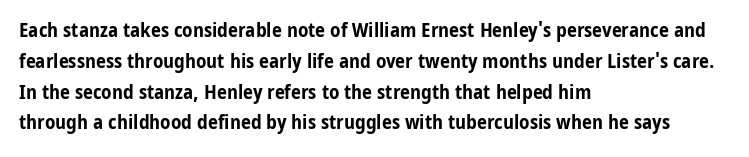
{"italic": "no", "bold": "yes", "underline": "no", "align": "left", "line_spacing": "normal", "line_spacing_ratio": 1.54, "letter_spacing": "normal", "letter_spacing_em": 0.0, "glyph_px": 20}
